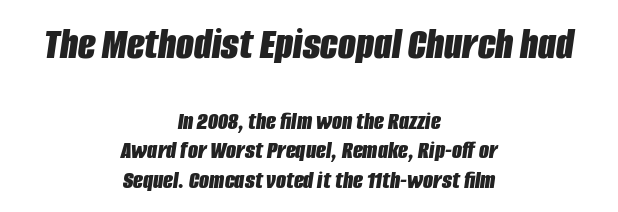
The image shows 46 px bold, condensed type, italic (leaning right); set centered, tight line spacing (1.13x), normal letter spacing, not underlined; the first (top) block is 1.77x larger; low stroke contrast and a large x-height.
